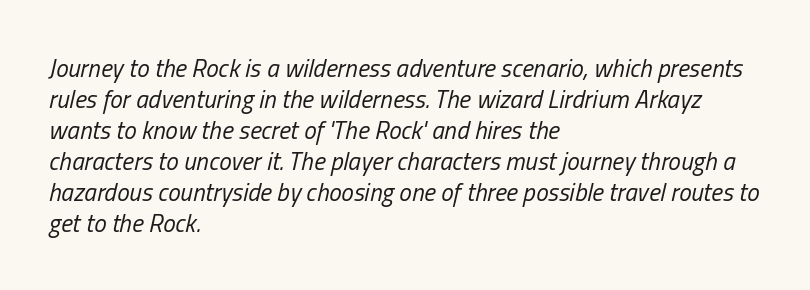
{"italic": "yes", "lean": "right", "slant_degrees": 13, "bold": "no", "underline": "no", "align": "left", "line_spacing_ratio": 1.24, "letter_spacing": "normal", "letter_spacing_em": 0.0, "glyph_px": 25}
